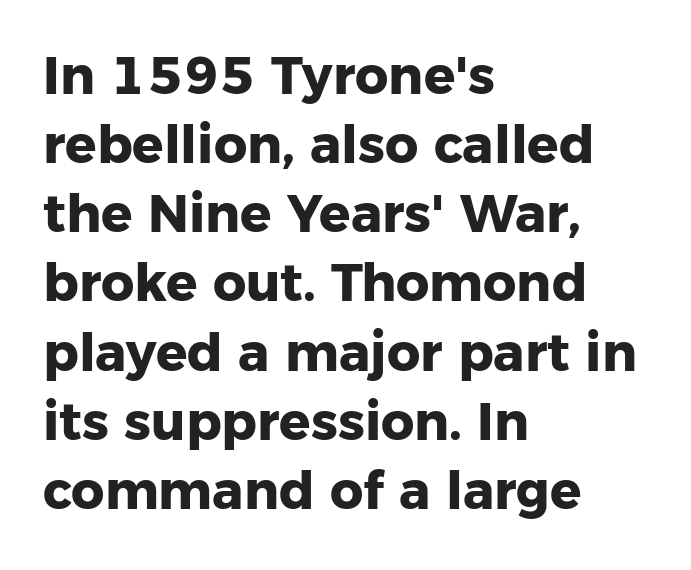
Leftover space on each line is placed entirely after the last word. The designer left line spacing at the default. Every stem runs plumb, perpendicular to the baseline. The letters advance in unequal steps, a hallmark of proportional type. This rendering features lettering with no underline.
